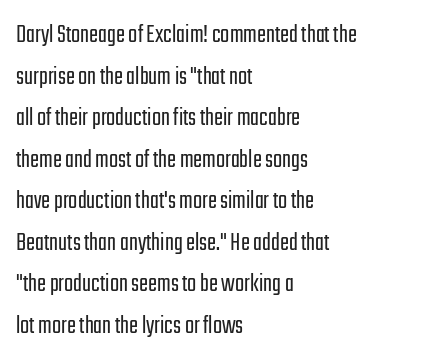
The image shows 27 px text type, upright; set left-aligned, normal line spacing (1.54x), normal letter spacing, not underlined.
